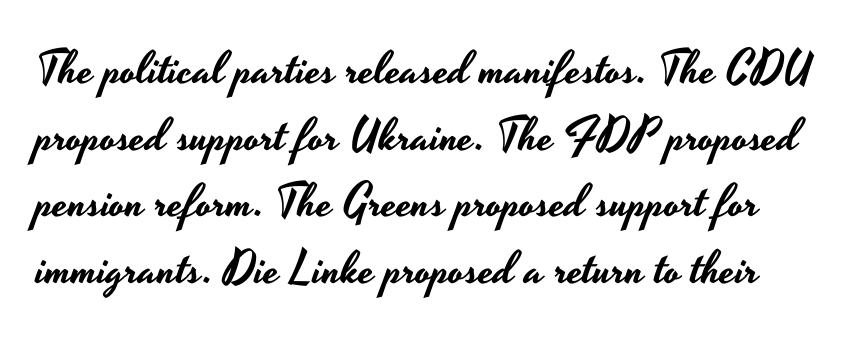
Reading down the column, the eye jumps a familiar distance to each next line. Each letter's strokes conclude bluntly, with no projecting serifs. Nobody drew a line under any word here. Each letter keeps its own natural width here, so spacing adapts to shape. This sample uses plain, unmodified letter spacing.
